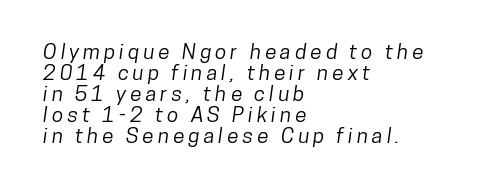
Each new line begins almost immediately beneath the previous one. Underlining? Definitely not there. Casual observation: everything's shoved over to the left.
